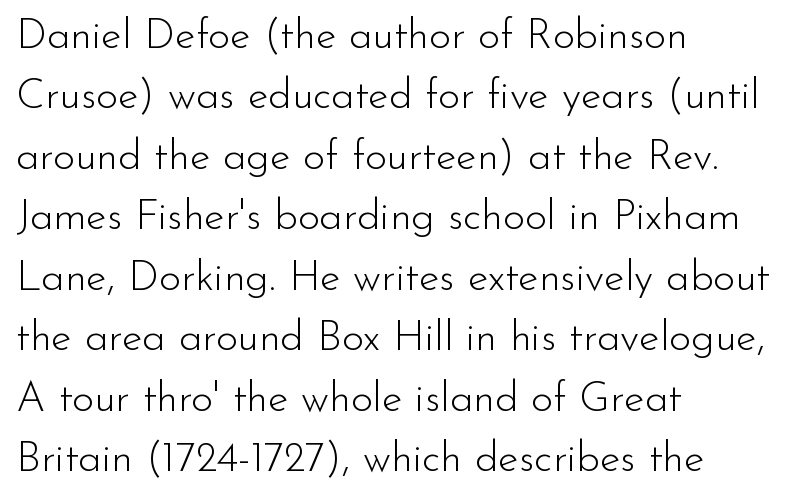
The strip under each line holds only bare page. This sample uses plain, unmodified letter spacing. Varying glyph widths throughout — classic text-font behaviour. Letterform terminals end flat and unadorned throughout the passage.
